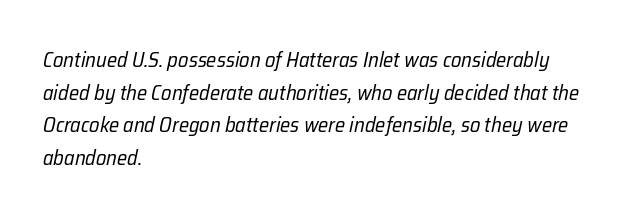
The image shows 21 px text type, italic (leaning right); set left-aligned, normal line spacing (1.55x), normal letter spacing, not underlined.
